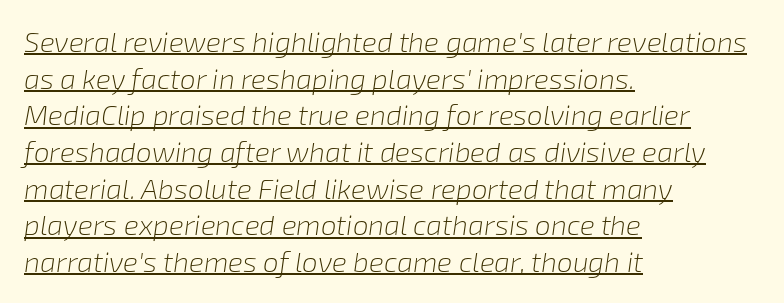
Q: Is the text bold? A: No.
Q: Is the text italic (slanted)? A: Yes, it leans right by about 8 degrees.
Q: Is the text underlined? A: Yes.
Q: How is the paragraph aligned? A: Left-aligned.
Q: Is the spacing between letters normal or unusually wide? A: Normal.
Q: Is the spacing between lines tight, normal or loose? A: Normal.
Q: Width (condensed, normal, or wide)? A: Normal.
Q: Stroke contrast? A: Low.
Q: x-height? A: Medium.
Q: Monospaced? A: No.
